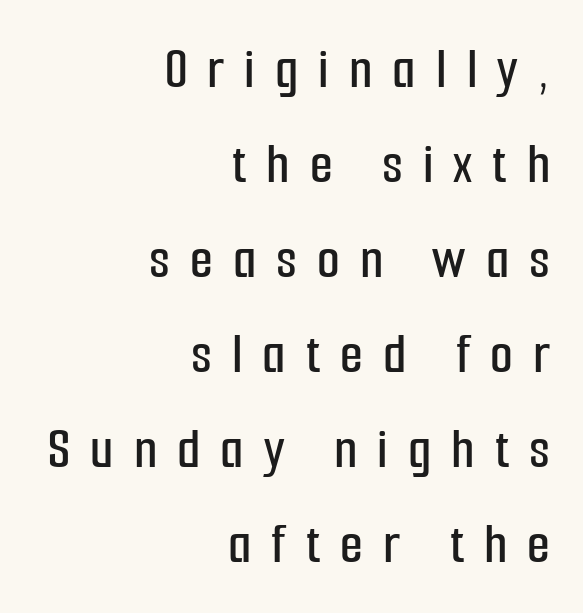
The image shows 59 px condensed sans-serif type, upright; set right-aligned, normal line spacing (1.61x), unusually wide letter spacing (+0.34 em), not underlined; low stroke contrast and a medium x-height.
